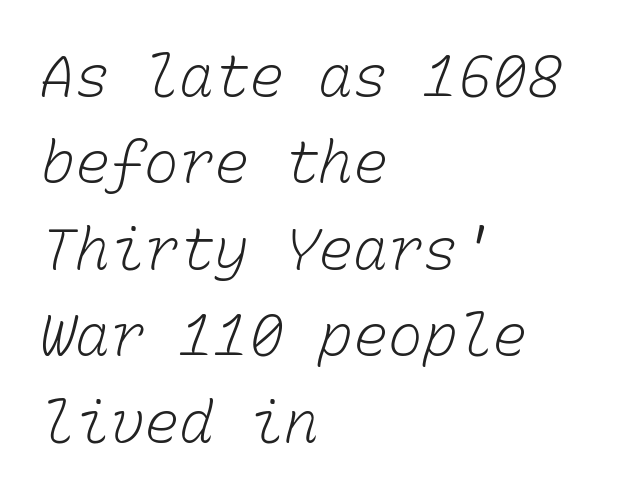
A typesetter would call this zero additional tracking. The rendering anchors every line to the left-hand side. Weight: regular or lighter. In terms of leading, this rendering sits right in the middle. Descender tails drop into unmarked territory. You could count columns in this text — the font is strictly monospaced.
